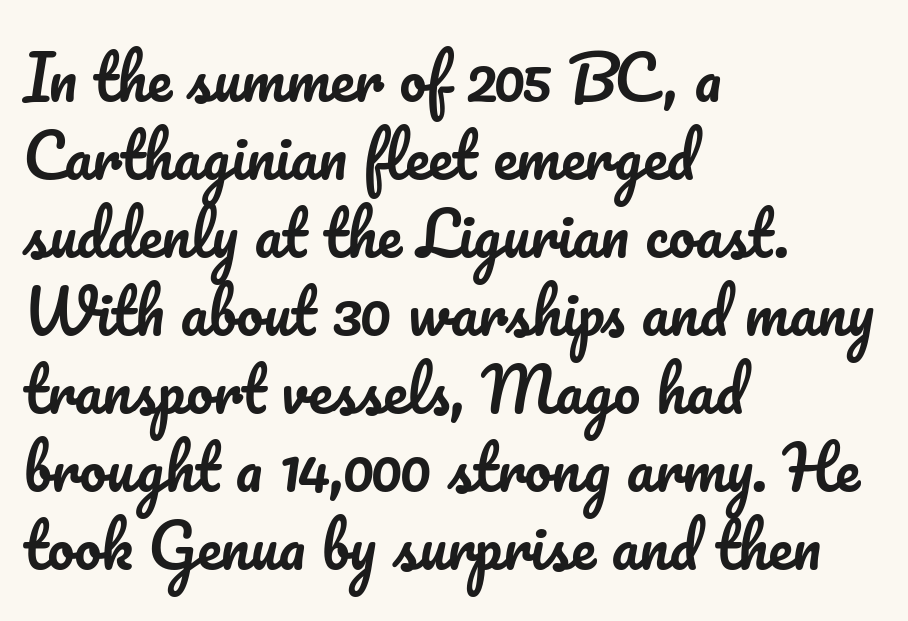
{"width": "normal", "stroke_contrast": "low", "x_height": "small", "monospaced": "no", "underline": "no", "align": "left", "line_spacing": "normal", "line_spacing_ratio": 1.3, "letter_spacing": "normal", "letter_spacing_em": 0.0, "glyph_px": 60}
